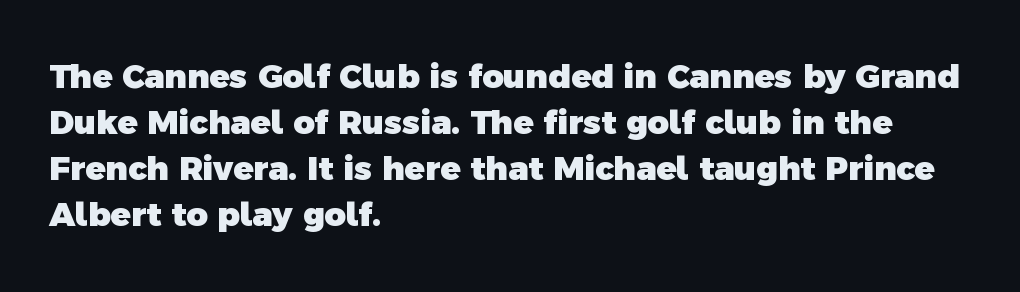
{"serif": "no", "bold": "yes", "weight": "heavy", "width": "normal", "x_height": "medium", "monospaced": "no", "underline": "no", "align": "left", "line_spacing": "normal", "line_spacing_ratio": 1.39, "letter_spacing": "normal", "letter_spacing_em": 0.0, "glyph_px": 33}
